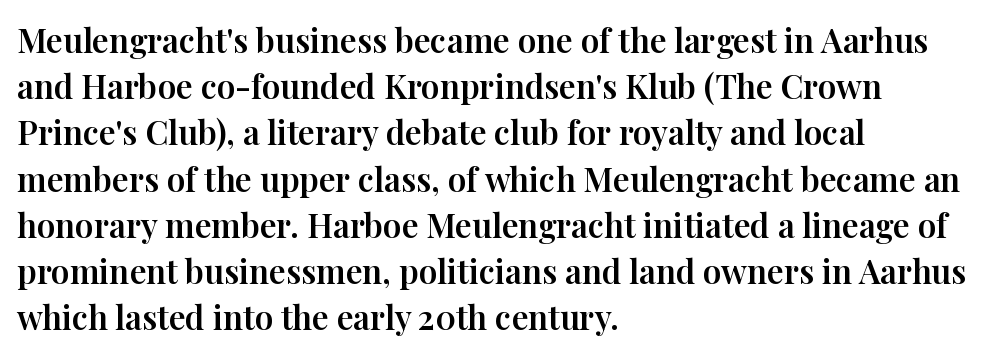
{"serif": "yes", "italic": "no", "width": "normal", "stroke_contrast": "high", "x_height": "medium", "monospaced": "no", "underline": "no", "align": "left", "line_spacing": "normal", "line_spacing_ratio": 1.4, "letter_spacing": "normal", "letter_spacing_em": 0.0, "glyph_px": 33}
